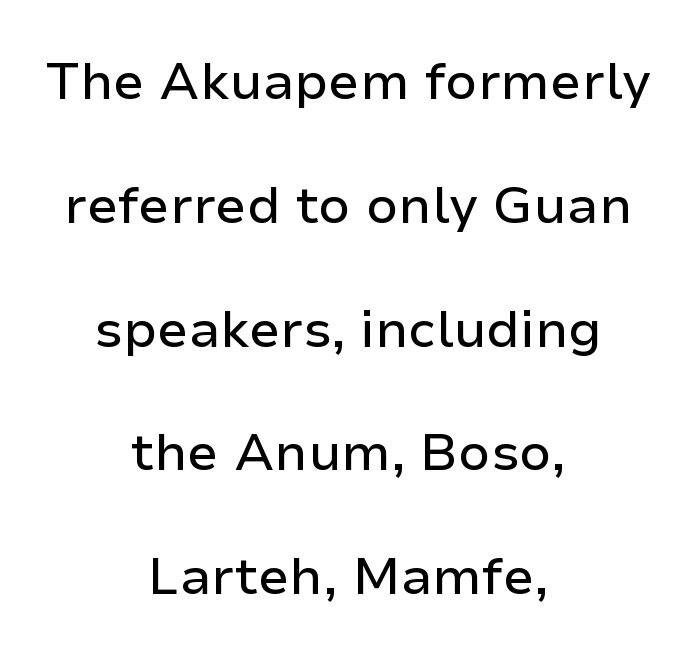
{"serif": "no", "italic": "no", "width": "normal", "stroke_contrast": "low", "x_height": "medium", "monospaced": "no", "underline": "no", "align": "center", "line_spacing": "loose", "line_spacing_ratio": 2.38, "letter_spacing": "normal", "letter_spacing_em": 0.0, "glyph_px": 52}
